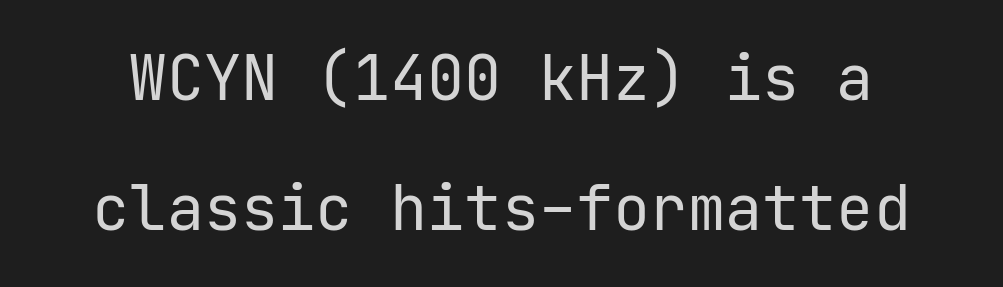
The image shows 62 px regular-weight sans-serif type, upright, monospaced; set loose line spacing (2.1x), normal letter spacing, not underlined; low stroke contrast and a medium x-height.
